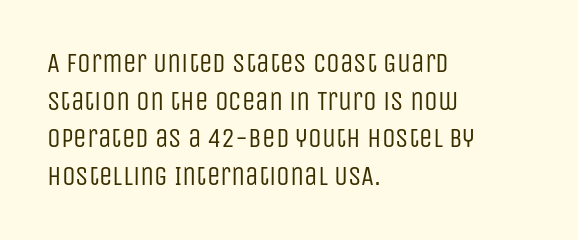
Notice how the stems are strictly vertical — no italics here. A bare baseline throughout the passage. Inter-character spacing is left at the font's built-in metrics. Vertical spacing — default. The ragged edge is on the right, which tells us the setting is flush left. The font sits on the lighter half of the weight spectrum, regular included.
